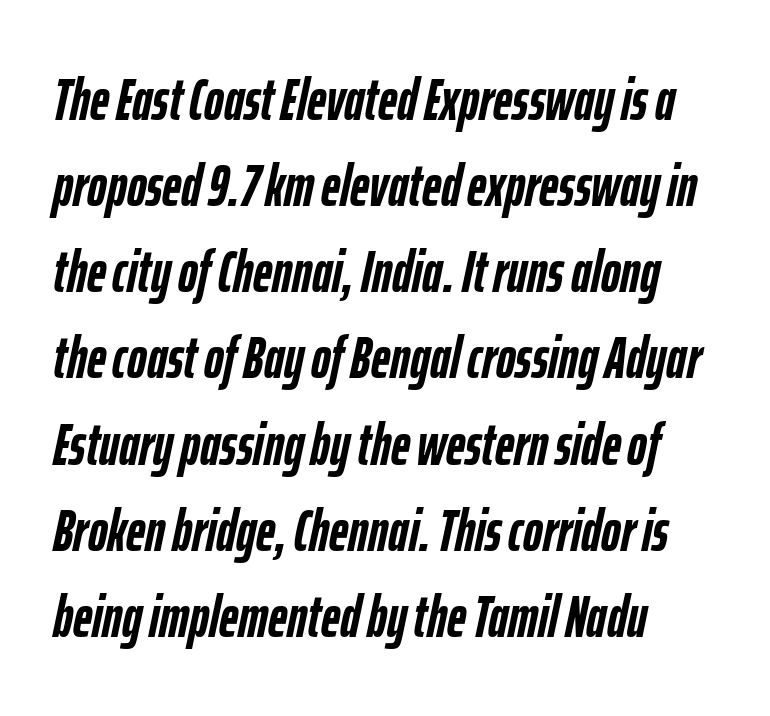
Q: Is the text bold? A: Yes.
Q: Is the text italic (slanted)? A: Yes, it leans right by about 12 degrees.
Q: Is the text underlined? A: No.
Q: How is the paragraph aligned? A: Left-aligned.
Q: Is the spacing between letters normal or unusually wide? A: Normal.
Q: Is the spacing between lines tight, normal or loose? A: Normal.
Q: Width (condensed, normal, or wide)? A: Condensed.
Q: Stroke contrast? A: Low.
Q: x-height? A: Medium.
Q: Monospaced? A: No.
